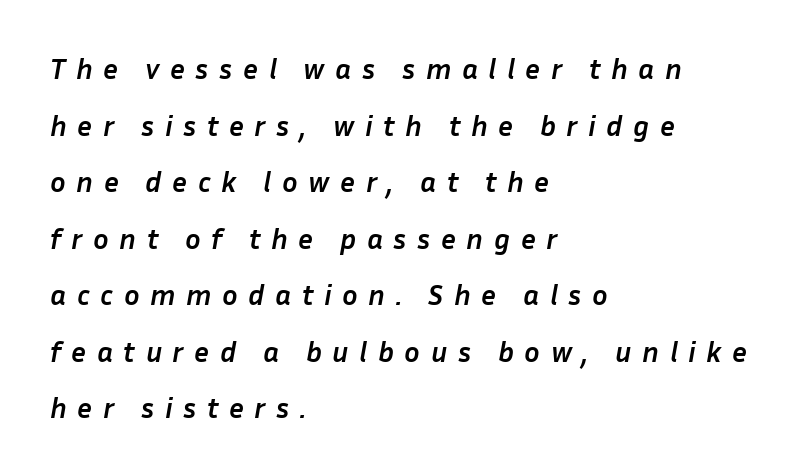
Q: Is the text bold? A: Yes.
Q: Is the text italic (slanted)? A: Yes, it leans right by about 10 degrees.
Q: Is the text underlined? A: No.
Q: How is the paragraph aligned? A: Left-aligned.
Q: Is the spacing between letters normal or unusually wide? A: Unusually wide.
Q: Is the spacing between lines tight, normal or loose? A: Loose.
Q: Width (condensed, normal, or wide)? A: Normal.
Q: Stroke contrast? A: Low.
Q: x-height? A: Medium.
Q: Monospaced? A: No.
